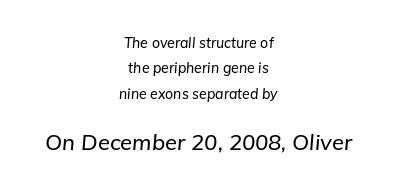
Q: Is the text italic (slanted)? A: Yes, it leans right by about 5 degrees.
Q: Is the text underlined? A: No.
Q: How is the paragraph aligned? A: Centered.
Q: Is the spacing between letters normal or unusually wide? A: Normal.
Q: Which block of text is set in a larger size, the first (top) or the second (bottom)? A: The second (bottom) one.
